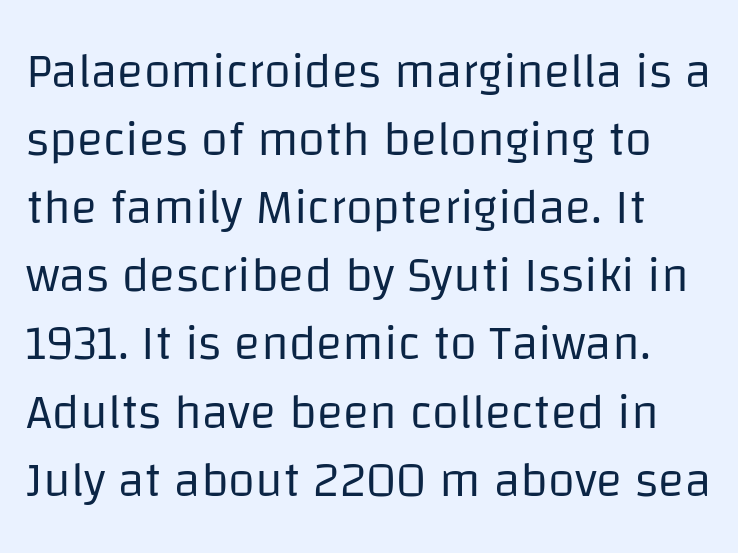
The image shows 49 px regular-weight sans-serif type, upright; set normal line spacing (1.39x), normal letter spacing, not underlined; low stroke contrast and a large x-height.
